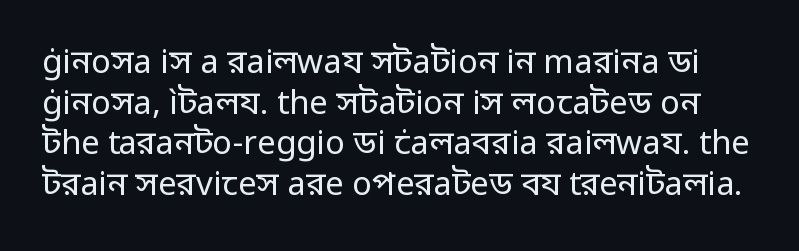
The image shows 33 px regular-weight sans-serif type, upright; set line spacing 1.23x, normal letter spacing, not underlined; low stroke contrast and a medium x-height.
